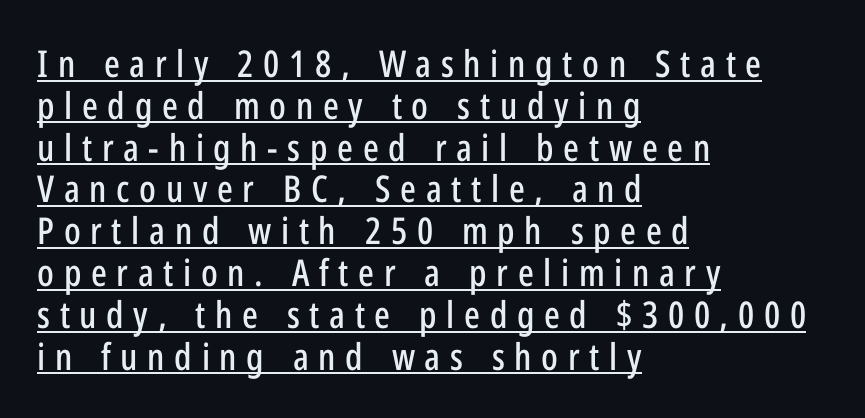
{"serif": "no", "italic": "no", "width": "condensed", "stroke_contrast": "low", "x_height": "medium", "monospaced": "no", "underline": "yes", "align": "left", "line_spacing": "tight", "line_spacing_ratio": 1.13, "letter_spacing": "wide", "letter_spacing_em": 0.26, "glyph_px": 37}
